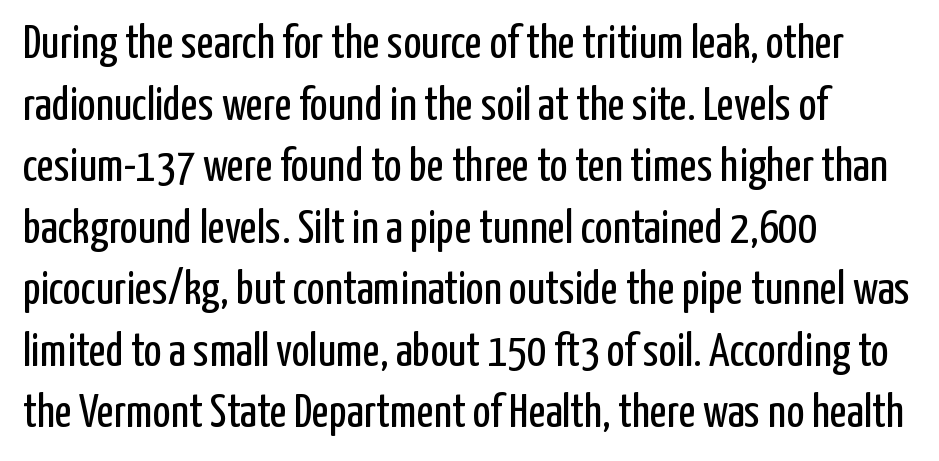
The image shows 47 px regular-weight, condensed sans-serif type, upright; set left-aligned, normal line spacing (1.31x), normal letter spacing, not underlined; low stroke contrast and a medium x-height.
